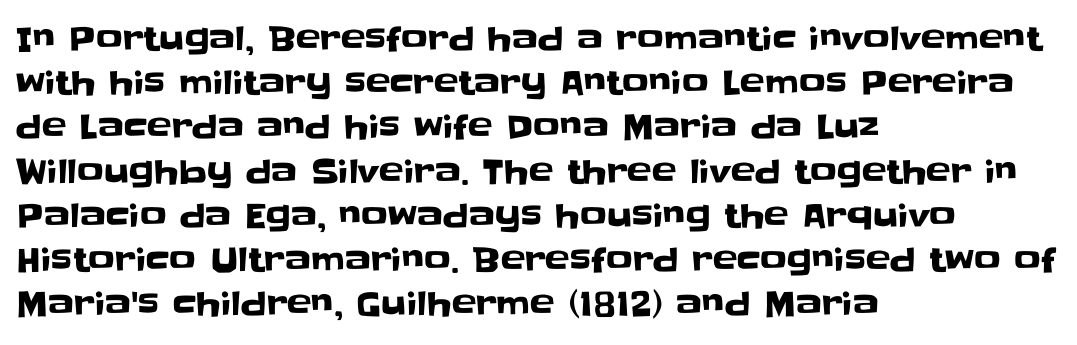
The image shows 33 px sans-serif type, upright; set left-aligned, normal line spacing (1.34x), normal letter spacing, not underlined; low stroke contrast and a large x-height.
